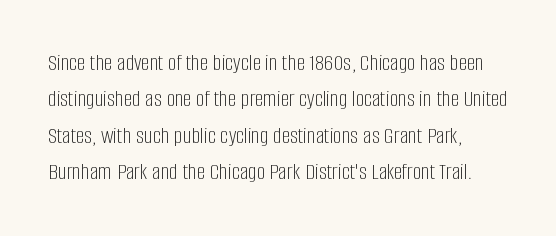
{"italic": "no", "bold": "no", "underline": "no", "align": "left", "line_spacing": "normal", "line_spacing_ratio": 1.52, "letter_spacing": "normal", "letter_spacing_em": 0.0, "glyph_px": 24}
